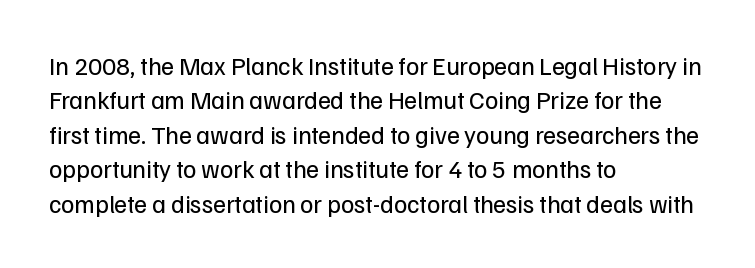
Spacing between characters is what you'd get straight out of the box. The passage shown is not underscored anywhere. The lines in this sample share a left origin and differ only in where they stop. The lines sit at an ordinary, default distance from one another. Is the type heavy? It reads as light-to-regular instead.
